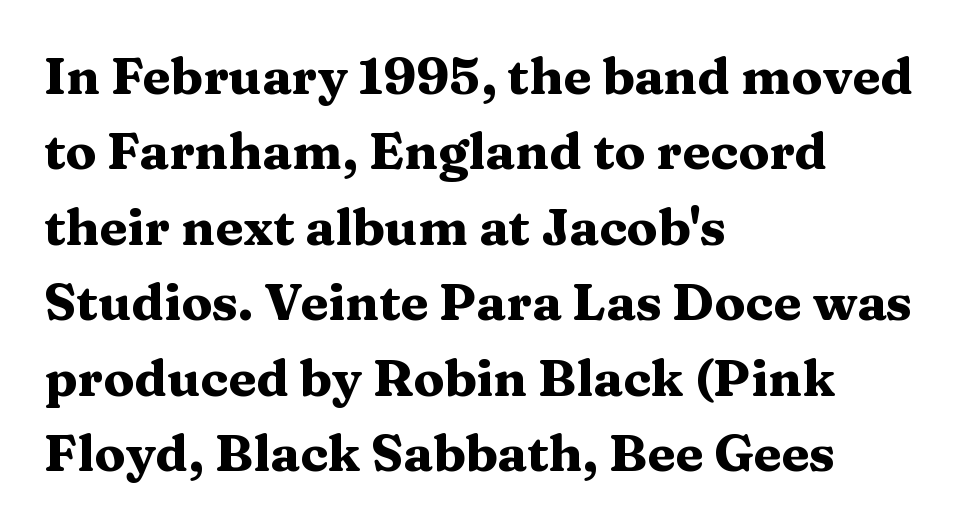
This sample has the flowing, uneven cadence of proportional lettering. Every letter is thick-stroked: bold, no question. The line texture is even and compact thanks to regular tracking. The rows are spaced the way most documents space them. This is roman type, the default non-slanted kind. The space directly below the letters is spotless.
